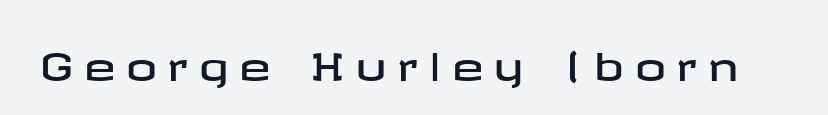
Q: Is the text italic (slanted)? A: No, it is upright.
Q: Is the typeface a serif or a sans-serif typeface? A: Sans-serif.
Q: Is the text underlined? A: No.
Q: Is the spacing between letters normal or unusually wide? A: Unusually wide.
Q: Width (condensed, normal, or wide)? A: Wide.
Q: Stroke contrast? A: Low.
Q: x-height? A: Medium.
